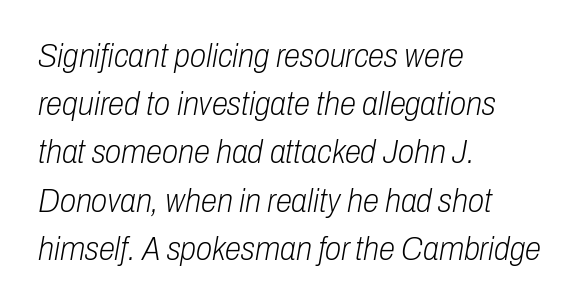
Q: Is the text bold? A: No.
Q: Is the text italic (slanted)? A: Yes, it leans right by about 10 degrees.
Q: Is the text underlined? A: No.
Q: How is the paragraph aligned? A: Left-aligned.
Q: Is the spacing between letters normal or unusually wide? A: Normal.
Q: Is the spacing between lines tight, normal or loose? A: Normal.
Q: Width (condensed, normal, or wide)? A: Condensed.
Q: Stroke contrast? A: Low.
Q: x-height? A: Medium.
Q: Monospaced? A: No.
